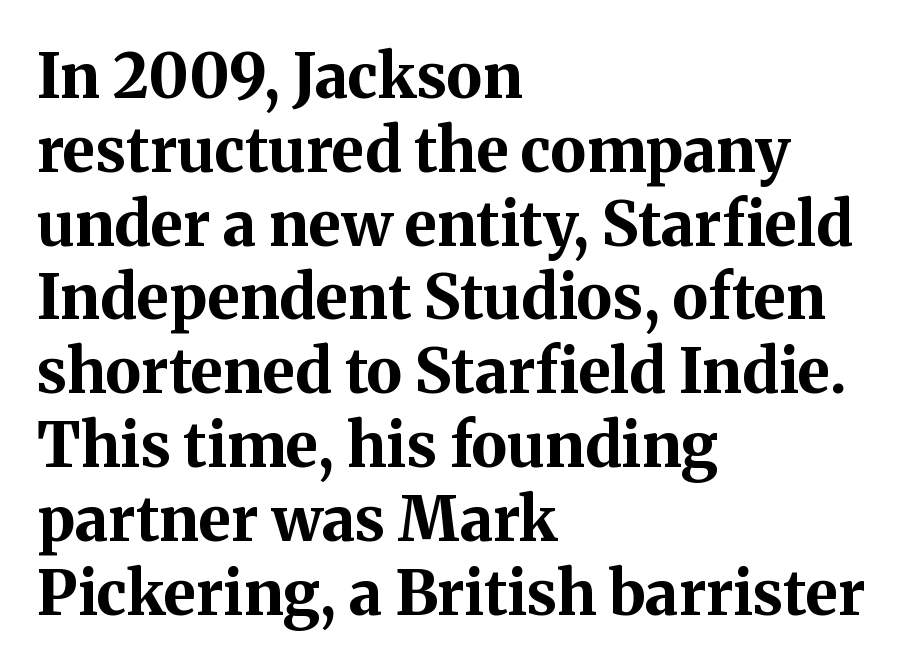
Q: Is the text bold? A: Yes.
Q: Is the text italic (slanted)? A: No, it is upright.
Q: Is the typeface a serif or a sans-serif typeface? A: Serif.
Q: Is the text underlined? A: No.
Q: How is the paragraph aligned? A: Left-aligned.
Q: Is the spacing between letters normal or unusually wide? A: Normal.
Q: Width (condensed, normal, or wide)? A: Normal.
Q: Stroke contrast? A: Medium.
Q: x-height? A: Medium.
Q: Monospaced? A: No.
